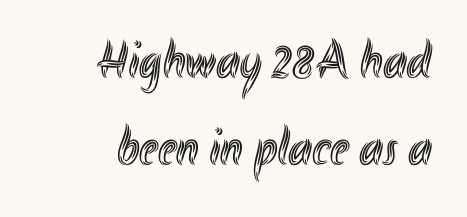
{"width": "condensed", "x_height": "small", "monospaced": "no", "underline": "no", "align": "right", "line_spacing": "normal", "line_spacing_ratio": 1.61, "letter_spacing": "normal", "letter_spacing_em": 0.0, "glyph_px": 54}
